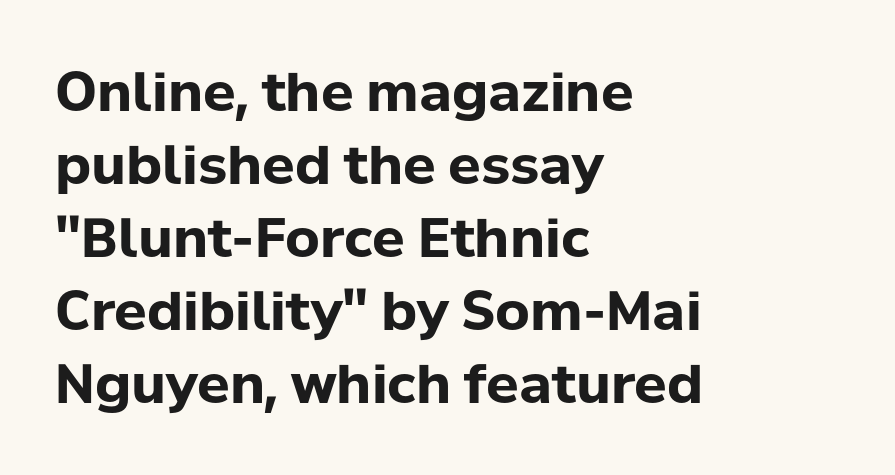
{"serif": "no", "italic": "no", "bold": "yes", "weight": "bold", "width": "normal", "stroke_contrast": "low", "x_height": "medium", "monospaced": "no", "underline": "no", "align": "left", "line_spacing": "normal", "line_spacing_ratio": 1.35, "letter_spacing": "normal", "letter_spacing_em": 0.0, "glyph_px": 54}
